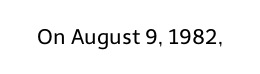
The passage shown is not underscored anywhere. The font's upright variant was chosen for this text. Stems here are at most as thick as an everyday book face. Observe the ordinary spacing: letters are neighbours, not strangers.
